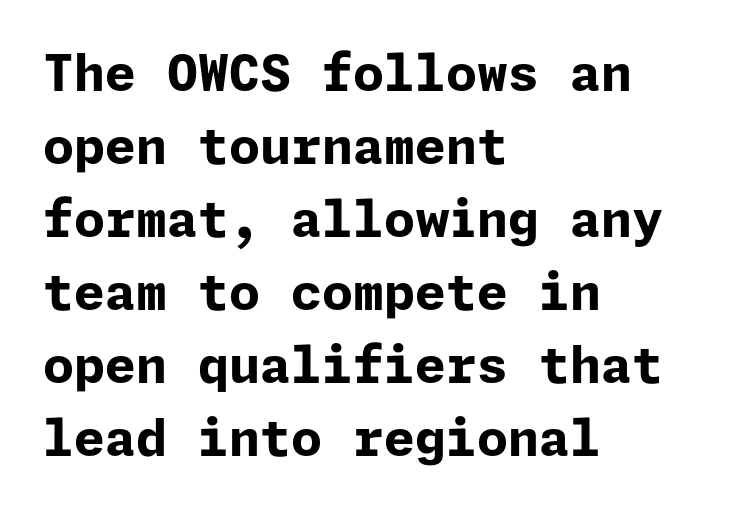
Q: Is the text bold? A: Yes.
Q: Is the text italic (slanted)? A: No, it is upright.
Q: Is the typeface a serif or a sans-serif typeface? A: Sans-serif.
Q: Is the text underlined? A: No.
Q: How is the paragraph aligned? A: Left-aligned.
Q: Is the spacing between letters normal or unusually wide? A: Normal.
Q: Is the spacing between lines tight, normal or loose? A: Normal.
Q: Width (condensed, normal, or wide)? A: Normal.
Q: Stroke contrast? A: Low.
Q: x-height? A: Medium.
